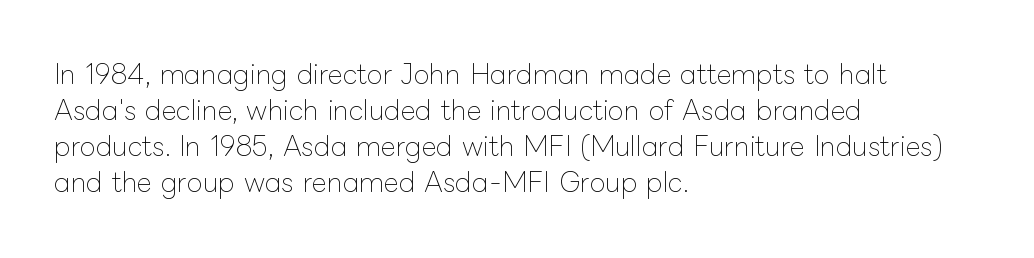
The image shows 26 px text type, upright; set left-aligned, normal line spacing (1.38x), normal letter spacing, not underlined.
